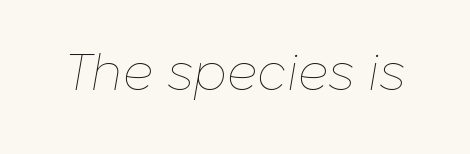
{"italic": "yes", "lean": "right", "slant_degrees": 10, "bold": "no", "weight": "thin", "width": "normal", "stroke_contrast": "low", "x_height": "medium", "monospaced": "no", "underline": "no", "letter_spacing": "normal", "letter_spacing_em": 0.0, "glyph_px": 51}
